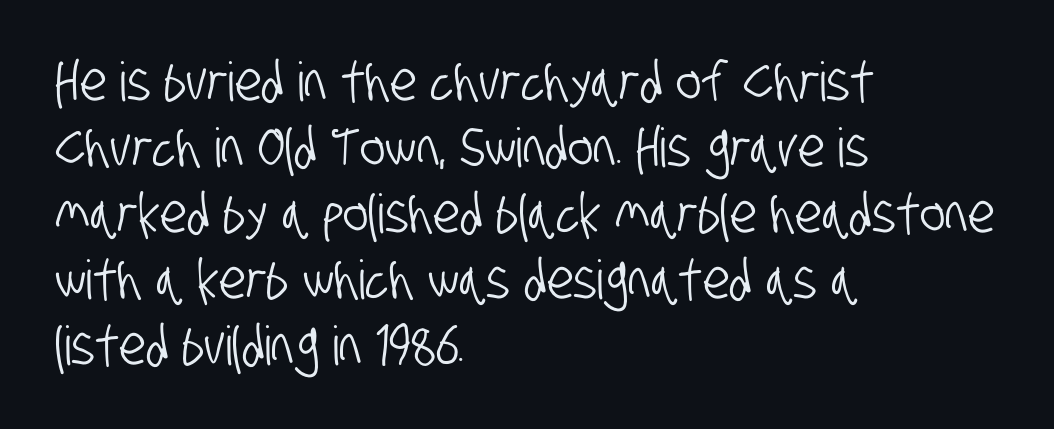
Compared with a centered layout, this one pins lines to the left instead. The passage shown is typeset with a sans-serif family. The letterforms sit shoulder to shoulder at normal distance. Glance below the letters and you will spot only blank space. Here the designer chose a conventional face with non-uniform glyph widths.
